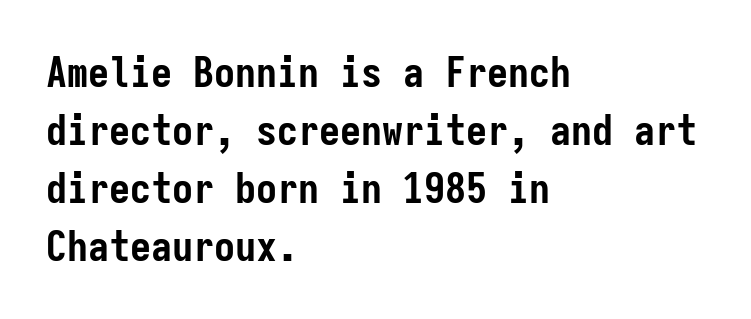
Q: Is the text bold? A: Yes.
Q: Is the text italic (slanted)? A: No, it is upright.
Q: Is the typeface a serif or a sans-serif typeface? A: Sans-serif.
Q: Is the text underlined? A: No.
Q: How is the paragraph aligned? A: Left-aligned.
Q: Is the spacing between letters normal or unusually wide? A: Normal.
Q: Is the spacing between lines tight, normal or loose? A: Normal.
Q: Width (condensed, normal, or wide)? A: Condensed.
Q: Stroke contrast? A: Low.
Q: x-height? A: Medium.
Q: Monospaced? A: Yes.
